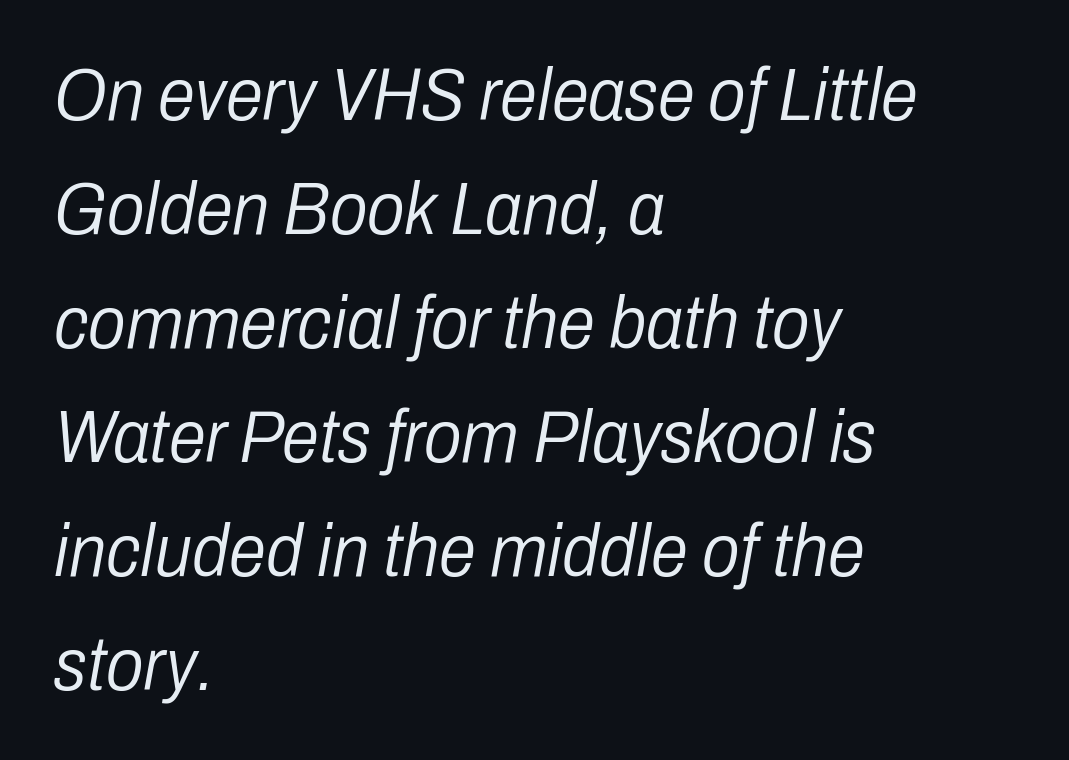
Q: Is the text bold? A: No.
Q: Is the text italic (slanted)? A: Yes, it leans right by about 10 degrees.
Q: Is the text underlined? A: No.
Q: How is the paragraph aligned? A: Left-aligned.
Q: Is the spacing between letters normal or unusually wide? A: Normal.
Q: Is the spacing between lines tight, normal or loose? A: Normal.
Q: Width (condensed, normal, or wide)? A: Condensed.
Q: Stroke contrast? A: Low.
Q: x-height? A: Medium.
Q: Monospaced? A: No.
